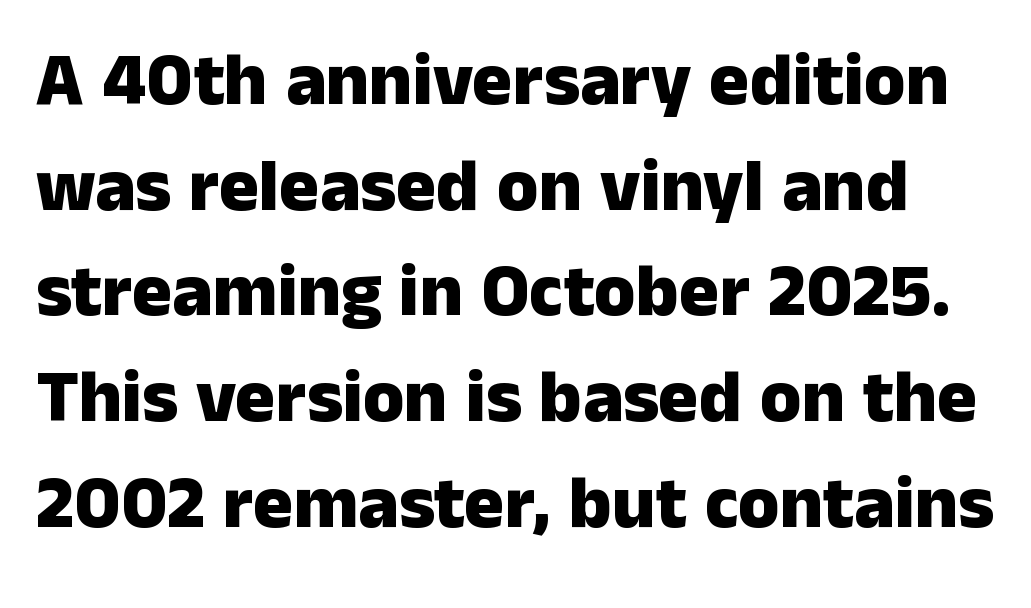
The image shows 75 px heavy sans-serif type, upright; set normal line spacing (1.41x), normal letter spacing, not underlined; low stroke contrast and a medium x-height.
